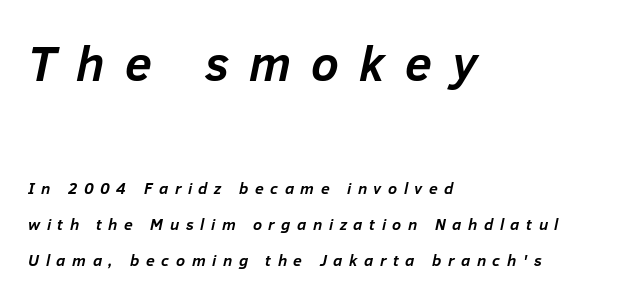
Q: Is the text bold? A: Yes.
Q: Is the text italic (slanted)? A: Yes, it leans right by about 12 degrees.
Q: Is the text underlined? A: No.
Q: How is the paragraph aligned? A: Left-aligned.
Q: Is the spacing between letters normal or unusually wide? A: Unusually wide.
Q: Is the spacing between lines tight, normal or loose? A: Loose.
Q: Which block of text is set in a larger size, the first (top) or the second (bottom)? A: The first (top) one.
Q: Width (condensed, normal, or wide)? A: Normal.
Q: Stroke contrast? A: Low.
Q: x-height? A: Medium.
Q: Monospaced? A: No.
